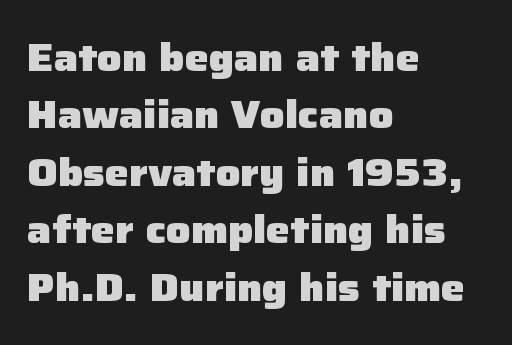
The image shows 38 px heavy sans-serif type, upright; set left-aligned, normal line spacing (1.51x), normal letter spacing, not underlined; low stroke contrast and a medium x-height.
